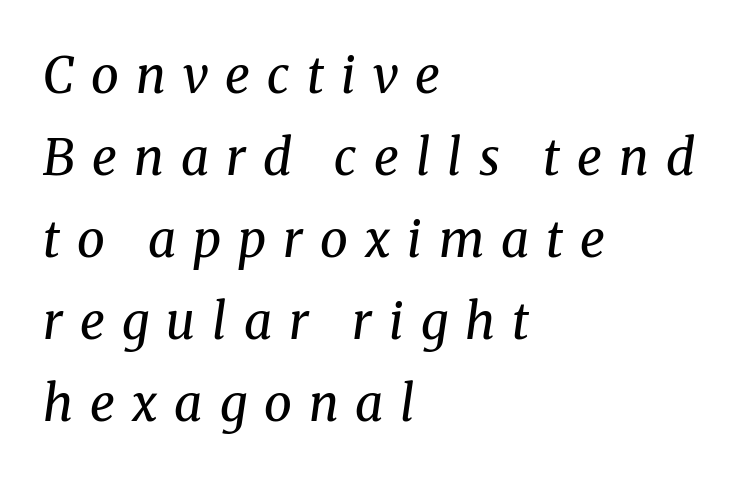
Layout note: lines flush left. Unlike a clean sans, this face finishes its strokes with serifs. Lines of text with bare space underneath. Substantial extra tracking has been applied to these lines. Think of a printed novel: that variable character pitch is what you see here. Stems and bowls with no extra thickness — not bold.
